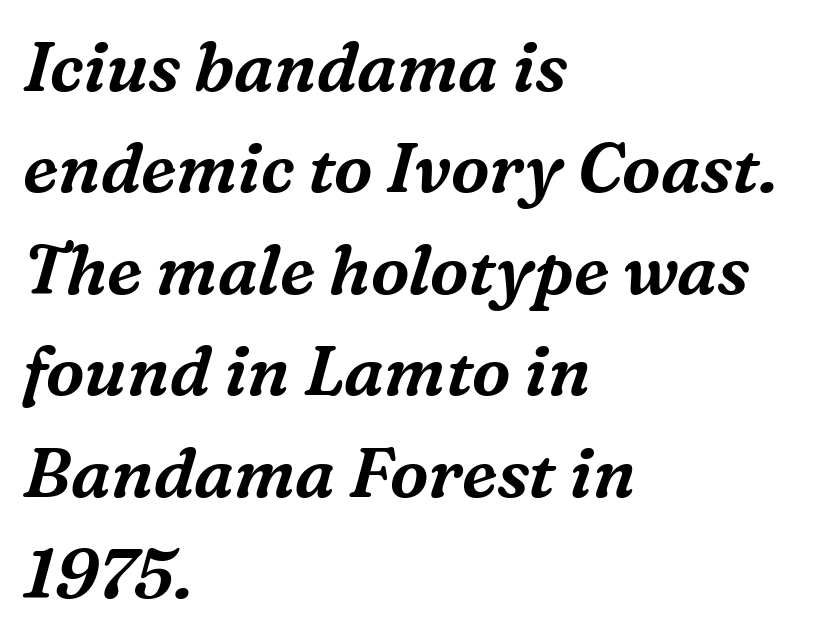
{"serif": "yes", "italic": "yes", "lean": "right", "slant_degrees": 16, "width": "normal", "stroke_contrast": "medium", "x_height": "medium", "monospaced": "no", "underline": "no", "align": "left", "line_spacing": "normal", "line_spacing_ratio": 1.47, "letter_spacing": "normal", "letter_spacing_em": 0.0, "glyph_px": 69}
